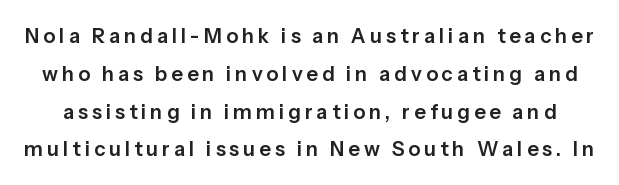
The image shows 20 px text type, upright; set line spacing 1.89x, unusually wide letter spacing (+0.2 em), not underlined.
